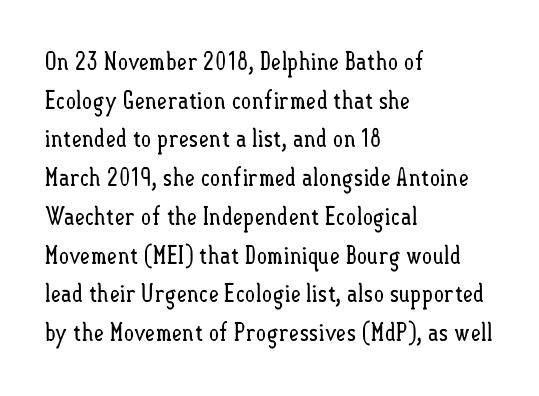
{"italic": "no", "bold": "no", "underline": "no", "align": "left", "line_spacing": "normal", "line_spacing_ratio": 1.55, "letter_spacing": "normal", "letter_spacing_em": 0.0, "glyph_px": 25}
